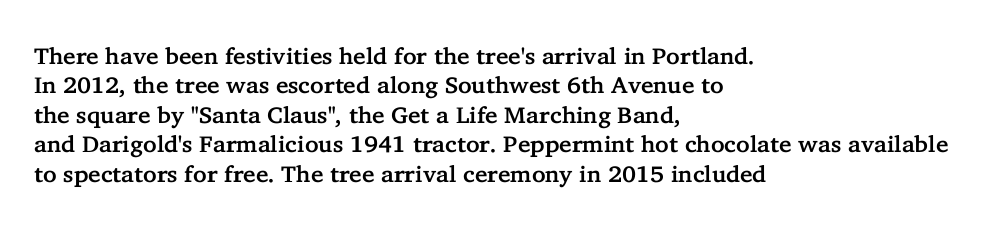
{"italic": "no", "underline": "no", "align": "left", "line_spacing": "normal", "line_spacing_ratio": 1.28, "letter_spacing": "normal", "letter_spacing_em": 0.0, "glyph_px": 23}
